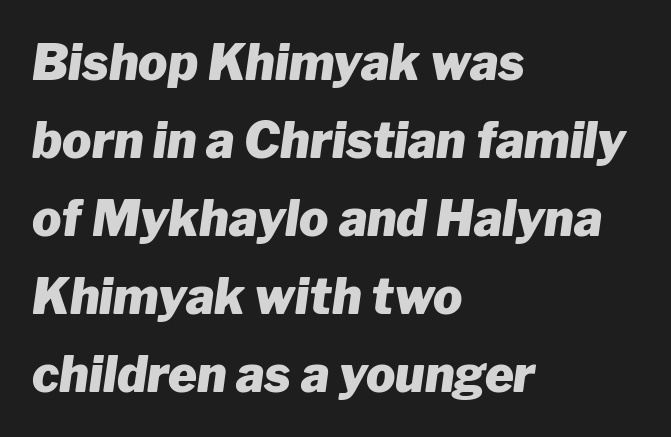
The image shows 49 px heavy type, italic (leaning right); set left-aligned, normal line spacing (1.59x), normal letter spacing, not underlined; low stroke contrast and a medium x-height.
